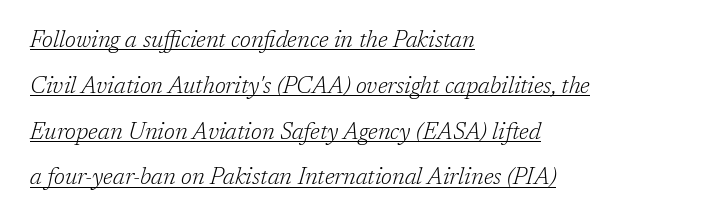
Q: Is the text bold? A: No.
Q: Is the text italic (slanted)? A: Yes, it leans right by about 17 degrees.
Q: Is the text underlined? A: Yes.
Q: How is the paragraph aligned? A: Left-aligned.
Q: Is the spacing between letters normal or unusually wide? A: Normal.
Q: Is the spacing between lines tight, normal or loose? A: Loose.
